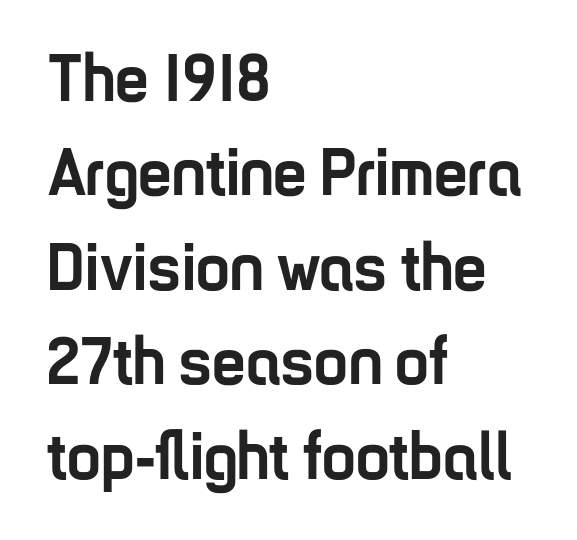
Q: Is the text bold? A: Yes.
Q: Is the text italic (slanted)? A: No, it is upright.
Q: Is the typeface a serif or a sans-serif typeface? A: Sans-serif.
Q: Is the text underlined? A: No.
Q: How is the paragraph aligned? A: Left-aligned.
Q: Is the spacing between letters normal or unusually wide? A: Normal.
Q: Is the spacing between lines tight, normal or loose? A: Normal.
Q: Width (condensed, normal, or wide)? A: Condensed.
Q: Stroke contrast? A: Low.
Q: x-height? A: Medium.
Q: Monospaced? A: No.
